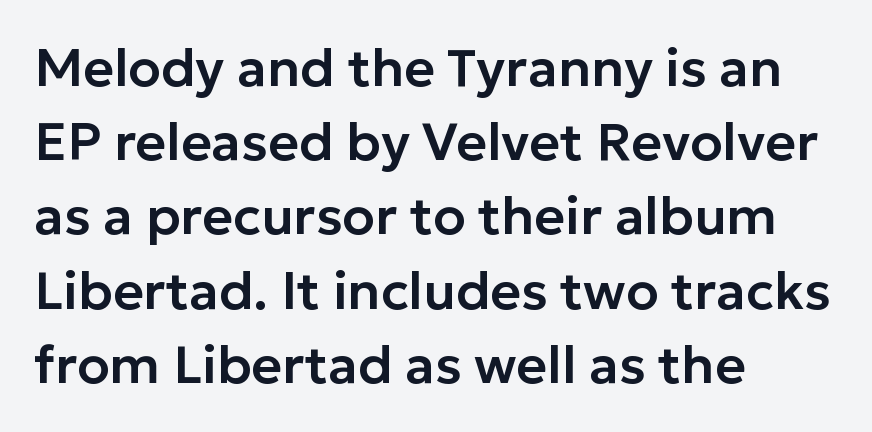
Q: Is the text italic (slanted)? A: No, it is upright.
Q: Is the typeface a serif or a sans-serif typeface? A: Sans-serif.
Q: Is the text underlined? A: No.
Q: How is the paragraph aligned? A: Left-aligned.
Q: Is the spacing between letters normal or unusually wide? A: Normal.
Q: Is the spacing between lines tight, normal or loose? A: Normal.
Q: Width (condensed, normal, or wide)? A: Normal.
Q: Stroke contrast? A: Low.
Q: x-height? A: Medium.
Q: Monospaced? A: No.
